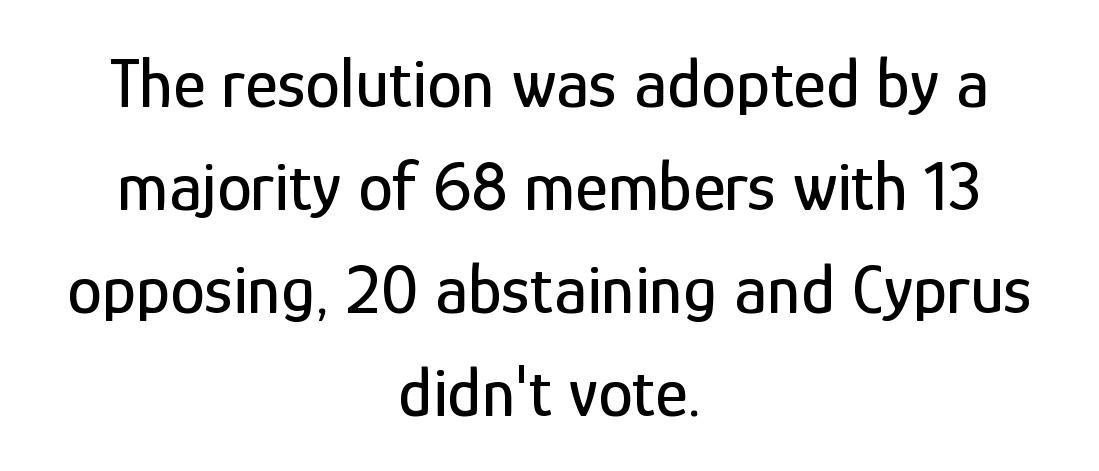
Q: Is the text italic (slanted)? A: No, it is upright.
Q: Is the typeface a serif or a sans-serif typeface? A: Sans-serif.
Q: Is the text underlined? A: No.
Q: How is the paragraph aligned? A: Centered.
Q: Is the spacing between letters normal or unusually wide? A: Normal.
Q: Is the spacing between lines tight, normal or loose? A: Normal.
Q: Width (condensed, normal, or wide)? A: Condensed.
Q: Stroke contrast? A: Low.
Q: x-height? A: Medium.
Q: Monospaced? A: No.
